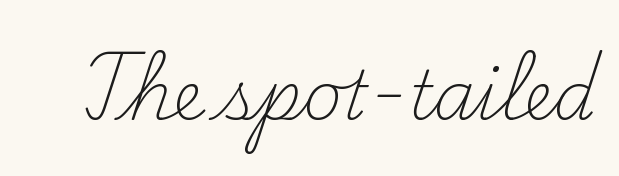
Anything drawn beneath the words? Only blank space. These lines are rendered in a variable-pitch font.
